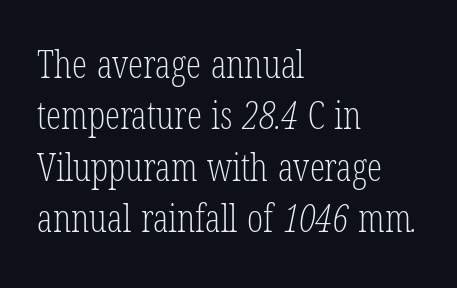
Here the designer chose a conventional face with non-uniform glyph widths. This rendering features lettering with no underline. Weight: not bold — regular or lighter. Line beginnings align vertically; line endings do not. Small tapered or slab feet sit at the stroke ends, so this counts as serif. The leading is moderate, giving the passage an even texture.
